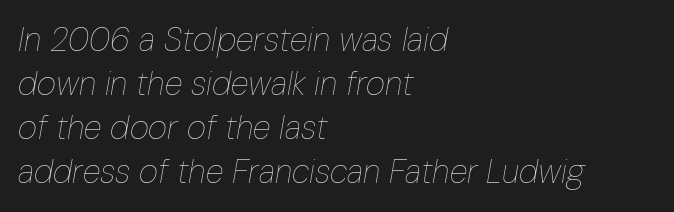
Vertical stems look standard width or narrower in stroke. These lines are rendered in a variable-pitch font. Default kerning and tracking; the words read as compact shapes. The area under the type is left untouched.
